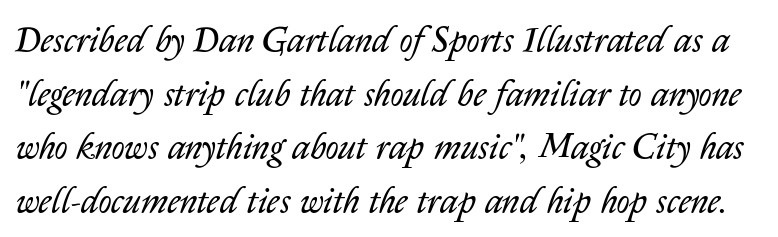
Leading matches the norm, producing a regular column. Any mark beneath the type? The region is blank. The tracking reads as untouched default to a designer's eye. Letters have the restrained weight of plain body copy at most.
